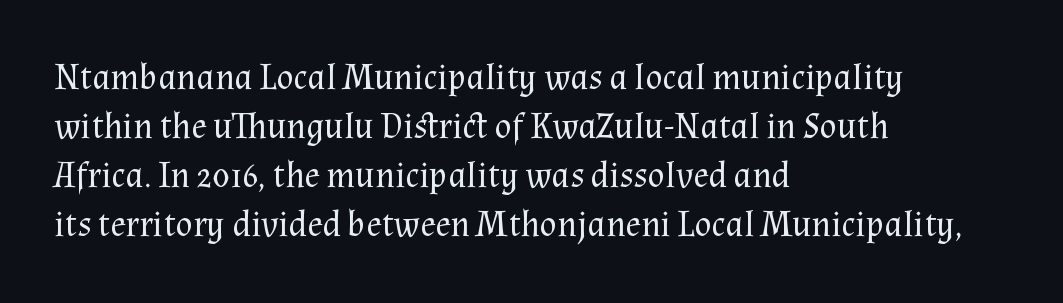
Looks like regular typesetting: each glyph gets only the width it needs. What's the leading like? Ordinary, nothing unusual. Check under the words: just untouched page. Upright lettering throughout. On a weight scale, this lands at 450 or below.
